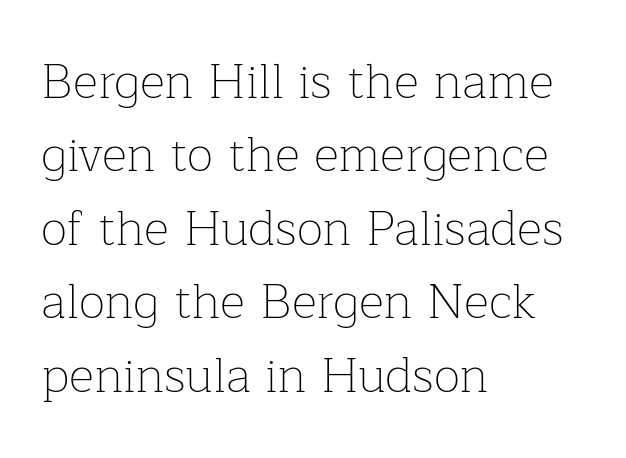
Is this a fixed-width face? No — the glyphs have proportional, varying widths. This rendering employs a face with finishing strokes, i.e., a serif. The lines are quadded left. This reads as an unemphasized weight, regular at the heaviest. These lines keep a tight, regular rhythm from letter to letter.
